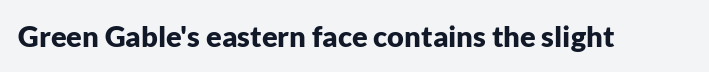
Q: Is the text bold? A: Yes.
Q: Is the text italic (slanted)? A: No, it is upright.
Q: Is the typeface a serif or a sans-serif typeface? A: Sans-serif.
Q: Is the text underlined? A: No.
Q: Is the spacing between letters normal or unusually wide? A: Normal.
Q: Width (condensed, normal, or wide)? A: Normal.
Q: Stroke contrast? A: Low.
Q: x-height? A: Medium.
Q: Monospaced? A: No.
